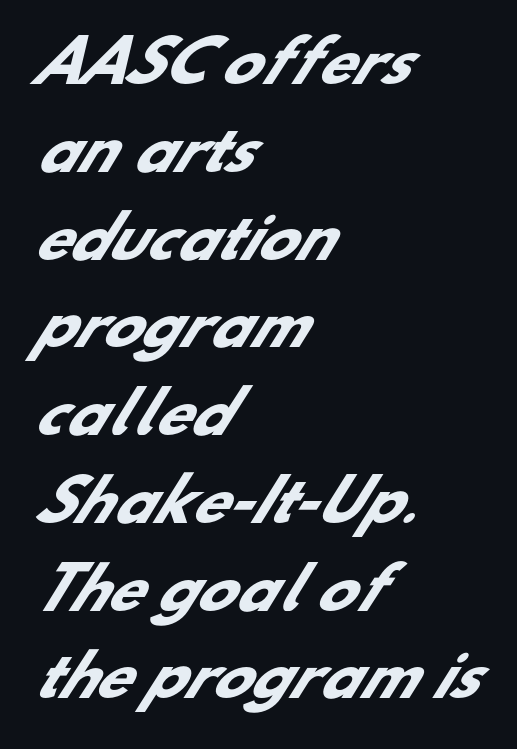
The image shows 57 px heavy sans-serif type; set left-aligned, normal line spacing (1.54x), normal letter spacing, not underlined; low stroke contrast and a small x-height.
